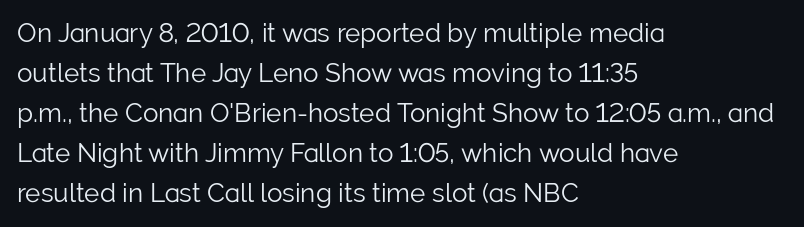
Q: Is the text bold? A: No.
Q: Is the text italic (slanted)? A: No, it is upright.
Q: Is the text underlined? A: No.
Q: How is the paragraph aligned? A: Left-aligned.
Q: Is the spacing between letters normal or unusually wide? A: Normal.
Q: Is the spacing between lines tight, normal or loose? A: Normal.
